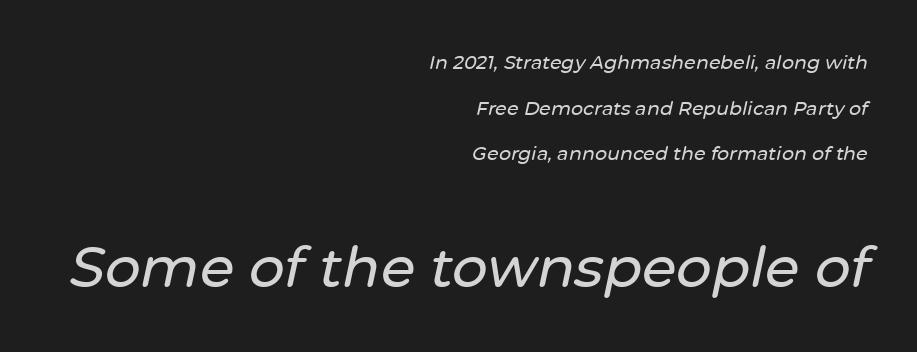
Q: Is the text italic (slanted)? A: Yes, it leans right by about 12 degrees.
Q: Is the text underlined? A: No.
Q: How is the paragraph aligned? A: Right-aligned.
Q: Is the spacing between letters normal or unusually wide? A: Normal.
Q: Is the spacing between lines tight, normal or loose? A: Loose.
Q: Which block of text is set in a larger size, the first (top) or the second (bottom)? A: The second (bottom) one.
Q: Width (condensed, normal, or wide)? A: Normal.
Q: Stroke contrast? A: Low.
Q: x-height? A: Medium.
Q: Monospaced? A: No.
